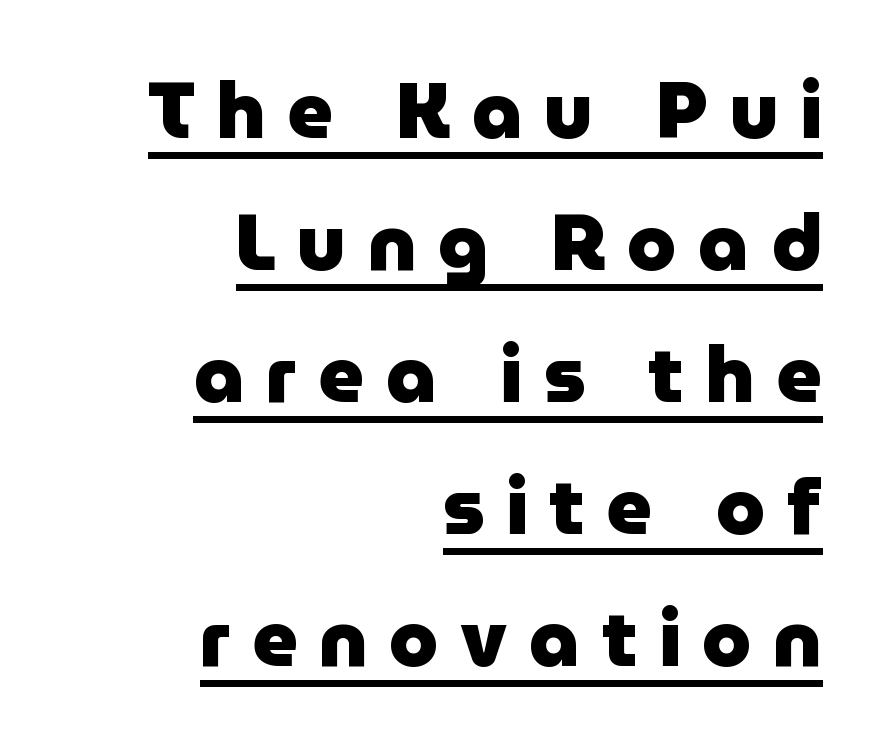
The image shows 79 px heavy sans-serif type, upright; set right-aligned, normal line spacing (1.67x), unusually wide letter spacing (+0.27 em), underlined; low stroke contrast and a medium x-height.
